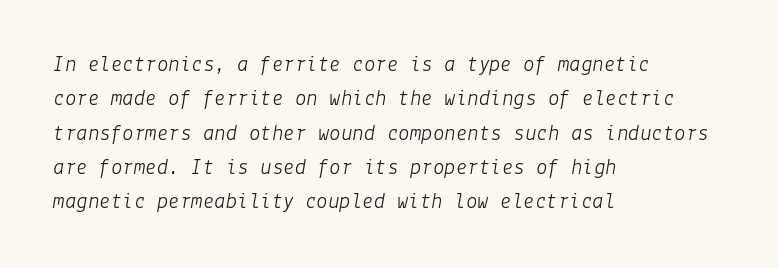
Unbolded letterforms with no extra heft. Check under the words: just untouched page. Style check: oblique. The rendering uses a moderate line-height, typical for paragraphs.
